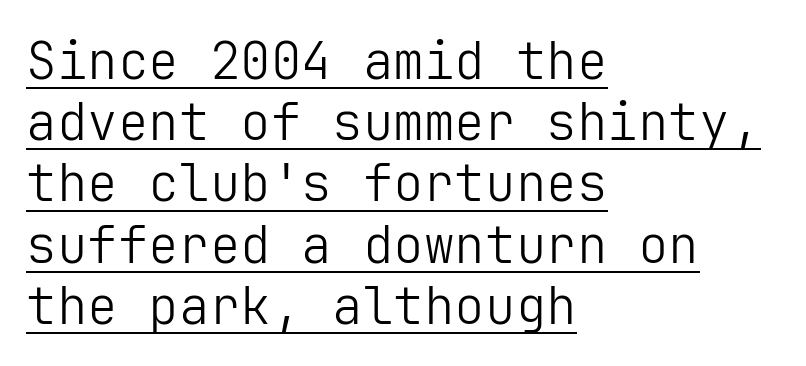
The image shows 51 px light sans-serif type, upright; set left-aligned, line spacing 1.2x, normal letter spacing, underlined; low stroke contrast and a medium x-height.
